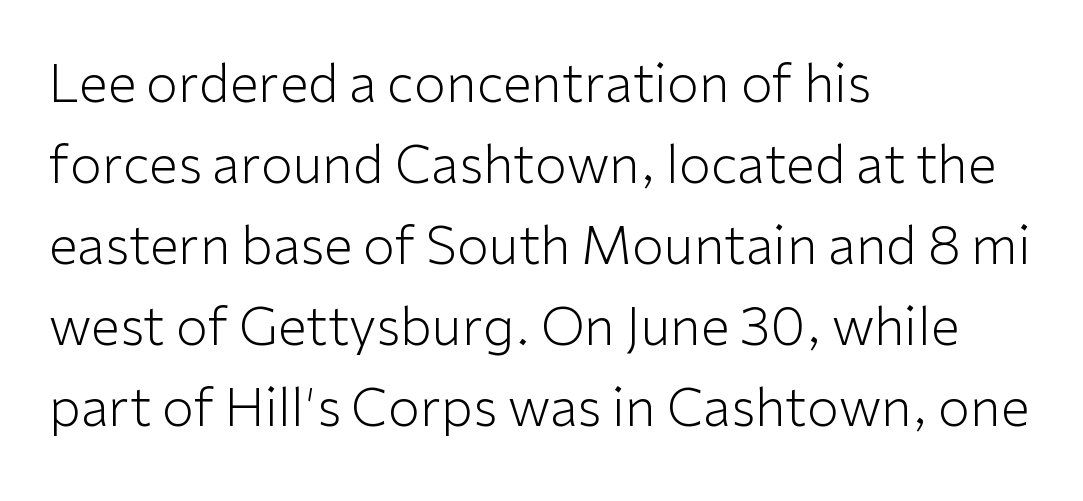
Q: Is the text bold? A: No.
Q: Is the text italic (slanted)? A: No, it is upright.
Q: Is the typeface a serif or a sans-serif typeface? A: Sans-serif.
Q: Is the text underlined? A: No.
Q: How is the paragraph aligned? A: Left-aligned.
Q: Is the spacing between letters normal or unusually wide? A: Normal.
Q: Is the spacing between lines tight, normal or loose? A: Normal.
Q: Width (condensed, normal, or wide)? A: Normal.
Q: Stroke contrast? A: Low.
Q: x-height? A: Medium.
Q: Monospaced? A: No.
